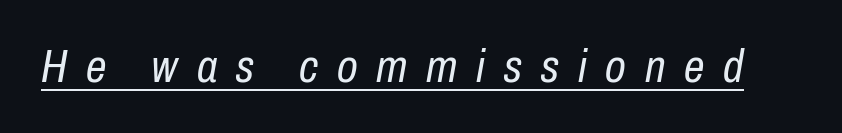
{"italic": "yes", "lean": "right", "slant_degrees": 10, "bold": "no", "weight": "regular", "width": "condensed", "stroke_contrast": "low", "x_height": "medium", "monospaced": "no", "underline": "yes", "letter_spacing": "wide", "letter_spacing_em": 0.41, "glyph_px": 46}
